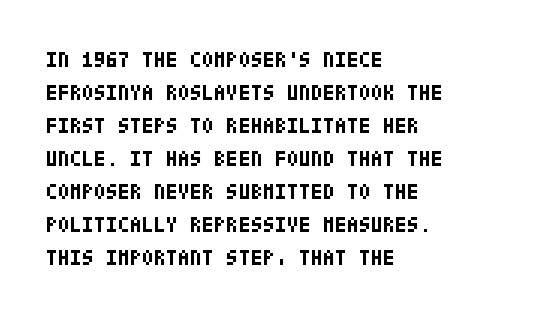
The image shows 22 px bold type, upright; set left-aligned, normal line spacing (1.5x), normal letter spacing, not underlined.
